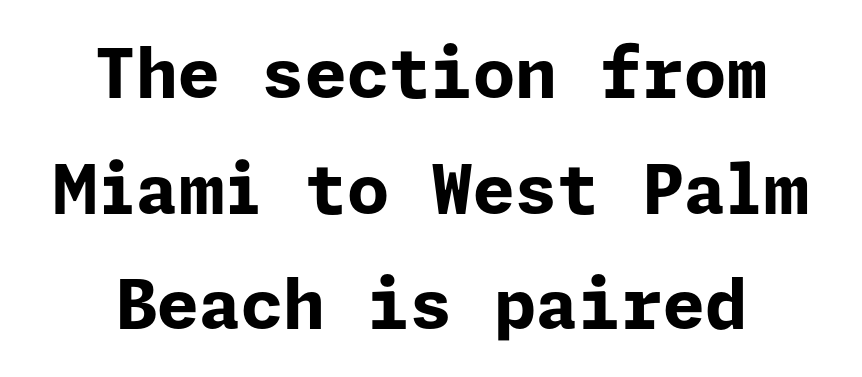
The image shows 68 px bold sans-serif type, upright; set centered, normal line spacing (1.7x), normal letter spacing, not underlined; low stroke contrast and a medium x-height.
